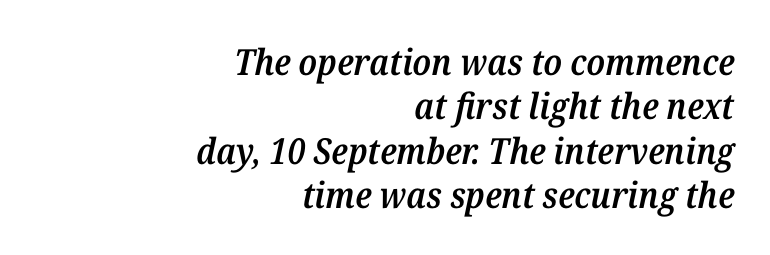
Each word holds together tightly as a unit, with standard inter-letter gaps. Does the weight exceed regular? Yes, but only to semibold. You could not count columns in this text — the font is proportionally spaced. The text was rendered using a seriffed face with decorative stroke endings. The strip under each line holds only bare page.
